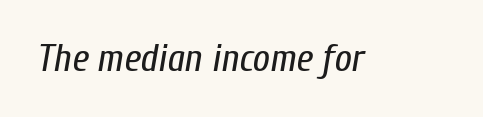
{"italic": "yes", "lean": "right", "slant_degrees": 10, "bold": "no", "weight": "regular", "width": "condensed", "stroke_contrast": "low", "x_height": "medium", "monospaced": "no", "underline": "no", "letter_spacing": "normal", "letter_spacing_em": 0.0, "glyph_px": 38}
